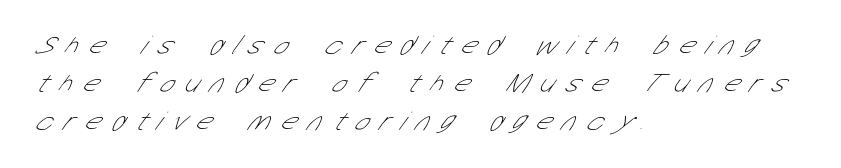
{"bold": "no", "underline": "no", "align": "left", "line_spacing": "normal", "line_spacing_ratio": 1.4, "letter_spacing": "wide", "letter_spacing_em": 0.44, "glyph_px": 27}
